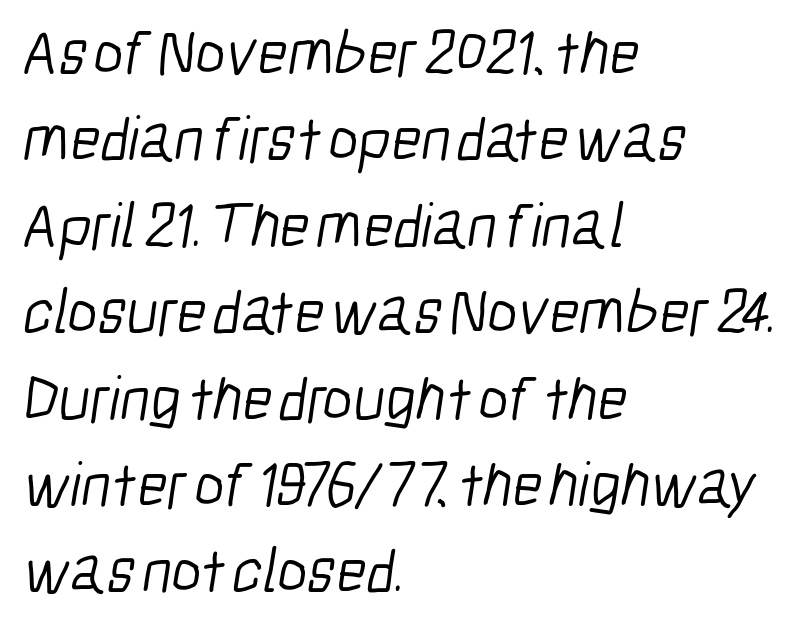
{"serif": "no", "bold": "no", "weight": "light", "width": "condensed", "stroke_contrast": "low", "x_height": "medium", "monospaced": "no", "underline": "no", "align": "left", "line_spacing": "normal", "line_spacing_ratio": 1.35, "letter_spacing": "normal", "letter_spacing_em": 0.0, "glyph_px": 64}
